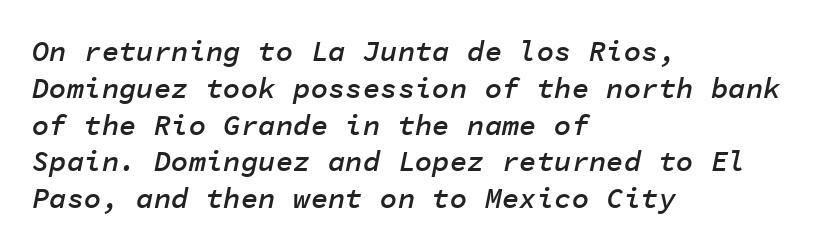
The image shows 29 px semibold type, italic (leaning right), monospaced; set left-aligned, normal line spacing (1.27x), normal letter spacing, not underlined; low stroke contrast and a medium x-height.
